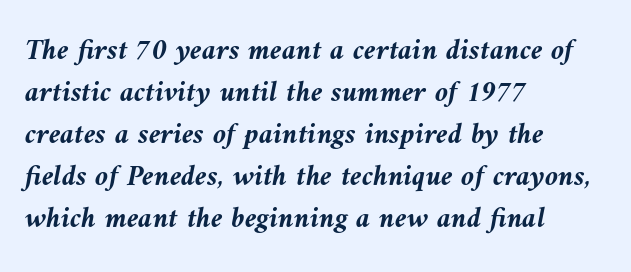
Notice how descenders clear the ascenders below comfortably — that's standard leading. Would a proofreader flag this as italicized? Yes. The letters advance in unequal steps, a hallmark of proportional type. Notice how thick the strokes are: this is what a full bold looks like.
